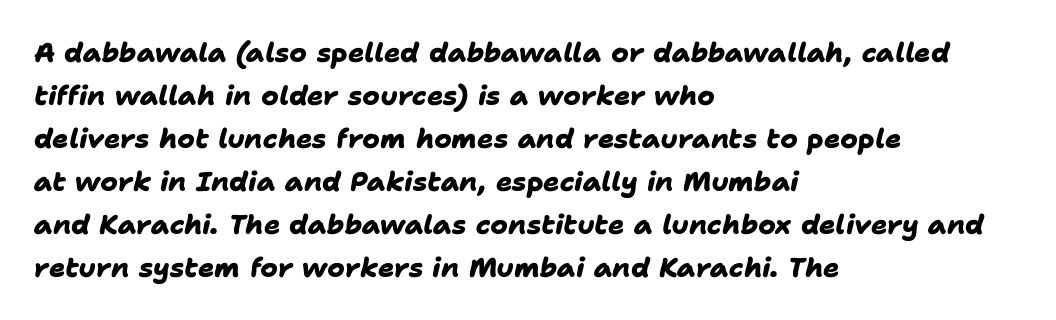
This rendering uses left alignment, leaving the right contour irregular. The foot of each line stays bare and open. Baseline-to-baseline distance is the conventional proportion of letter height. Default kerning and tracking; the words read as compact shapes. In terms of weight, the rendering is a true, heavy bold.
